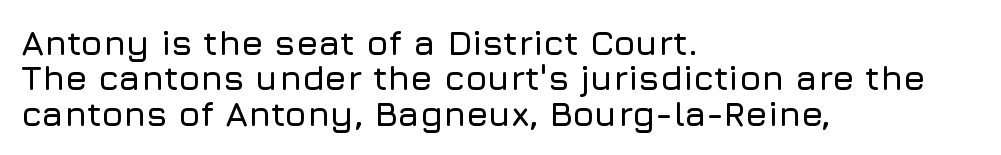
Q: Is the text italic (slanted)? A: No, it is upright.
Q: Is the typeface a serif or a sans-serif typeface? A: Sans-serif.
Q: Is the text underlined? A: No.
Q: How is the paragraph aligned? A: Left-aligned.
Q: Is the spacing between letters normal or unusually wide? A: Normal.
Q: Is the spacing between lines tight, normal or loose? A: Tight.
Q: Width (condensed, normal, or wide)? A: Normal.
Q: Stroke contrast? A: Low.
Q: x-height? A: Medium.
Q: Monospaced? A: No.
